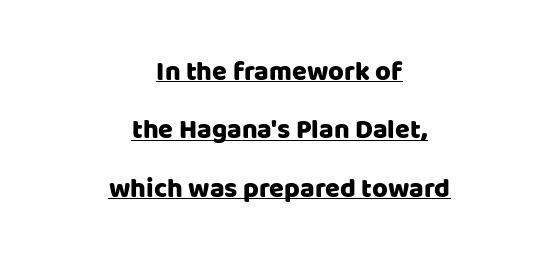
{"italic": "no", "underline": "yes", "align": "center", "line_spacing": "loose", "line_spacing_ratio": 2.16, "letter_spacing": "normal", "letter_spacing_em": 0.0, "glyph_px": 27}
